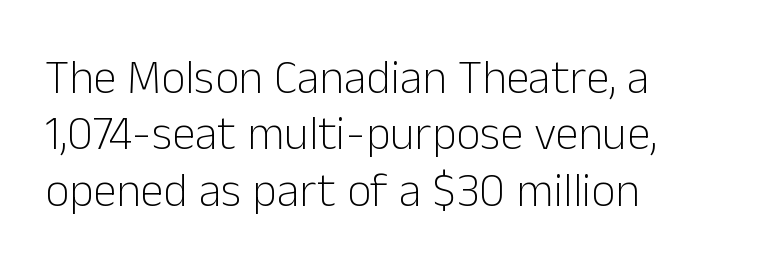
The image shows 47 px light sans-serif type, upright; set left-aligned, line spacing 1.2x, normal letter spacing, not underlined; low stroke contrast and a medium x-height.
